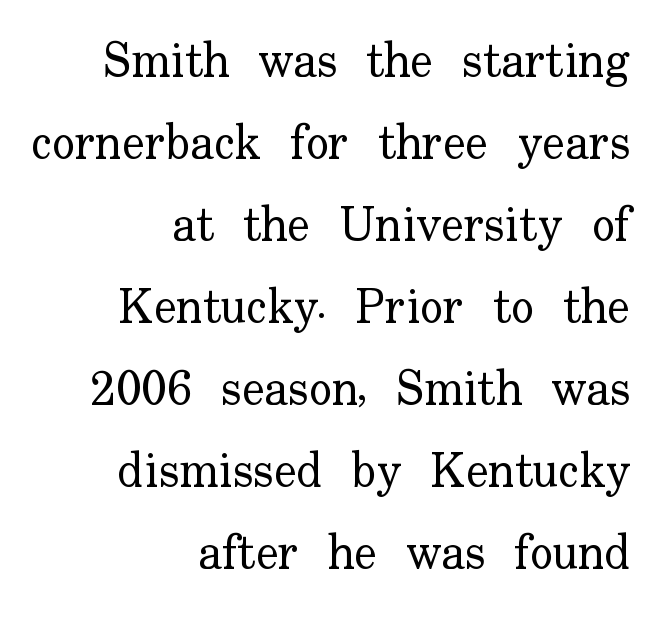
{"serif": "yes", "italic": "no", "bold": "no", "weight": "regular", "width": "normal", "stroke_contrast": "low", "x_height": "small", "monospaced": "no", "underline": "no", "align": "right", "line_spacing_ratio": 1.71, "letter_spacing": "normal", "letter_spacing_em": 0.0, "glyph_px": 48}
